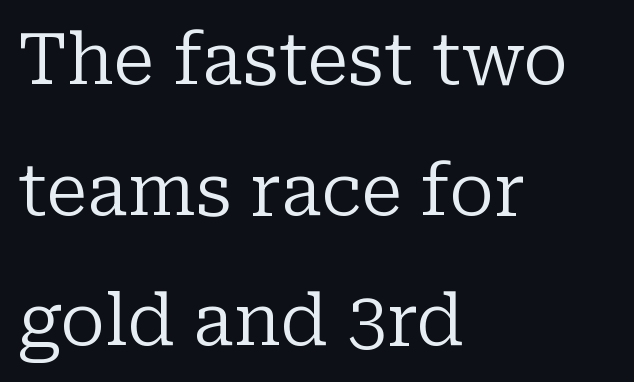
{"serif": "yes", "italic": "no", "bold": "no", "weight": "regular", "width": "normal", "stroke_contrast": "low", "x_height": "medium", "monospaced": "no", "underline": "no", "align": "left", "line_spacing_ratio": 1.84, "letter_spacing": "normal", "letter_spacing_em": 0.0, "glyph_px": 71}
